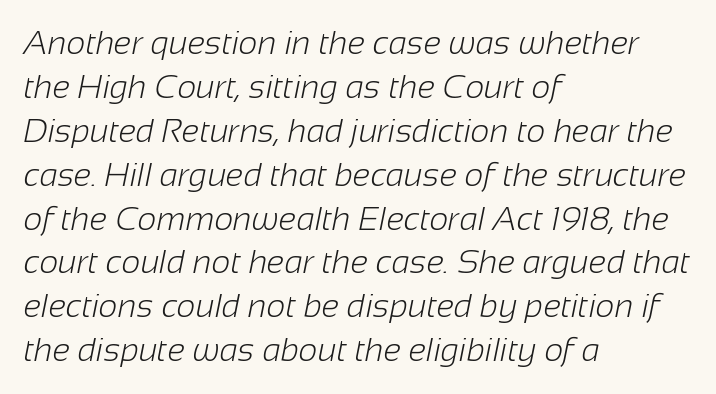
The image shows 33 px light sans-serif type; set left-aligned, normal line spacing (1.33x), normal letter spacing, not underlined; low stroke contrast and a medium x-height.
